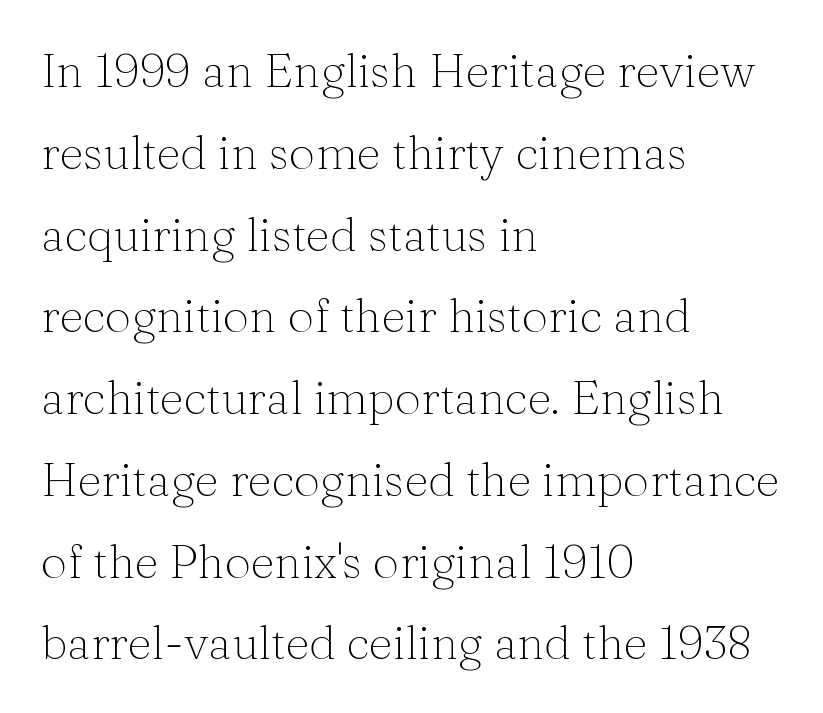
This sample uses a serif face. The type is set solid horizontally, with unmodified tracking. Plain, unruled lines of type. The paragraph has a hard left edge and a soft right edge. Style check: upright.
